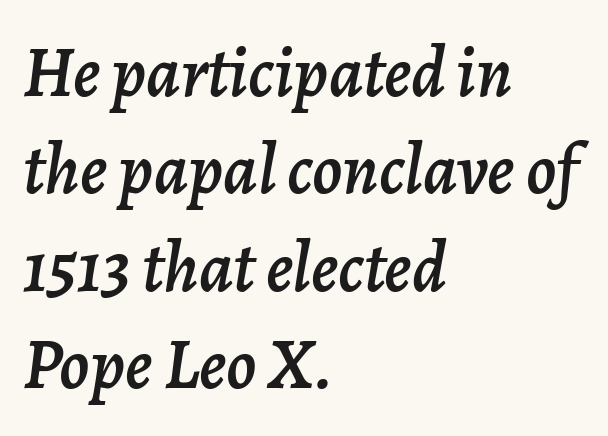
Inter-character spacing is left at the font's built-in metrics. This sample uses an oblique cut, with every glyph tilted off the vertical. This sample is left-justified, so line endings fall wherever the words run out. One glance says typical: line gaps are just what's usual.
